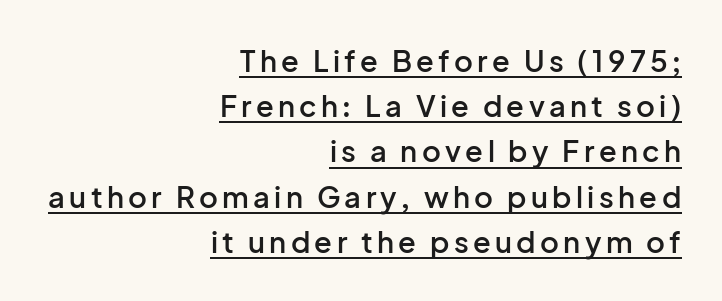
{"serif": "no", "italic": "no", "bold": "semi", "weight": "semibold", "width": "normal", "stroke_contrast": "low", "x_height": "medium", "monospaced": "no", "underline": "yes", "align": "right", "line_spacing": "normal", "line_spacing_ratio": 1.56, "glyph_px": 29}
